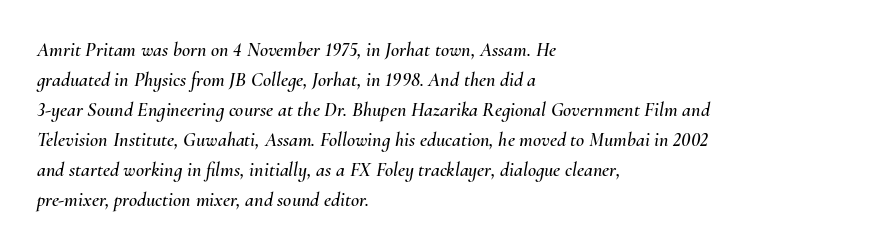
Short note: letters normally spaced. Compared with typical paragraphs, the rows here are spaced about the same. The ragged edge is on the right, which tells us the setting is flush left. The strip under each line holds only bare page.
